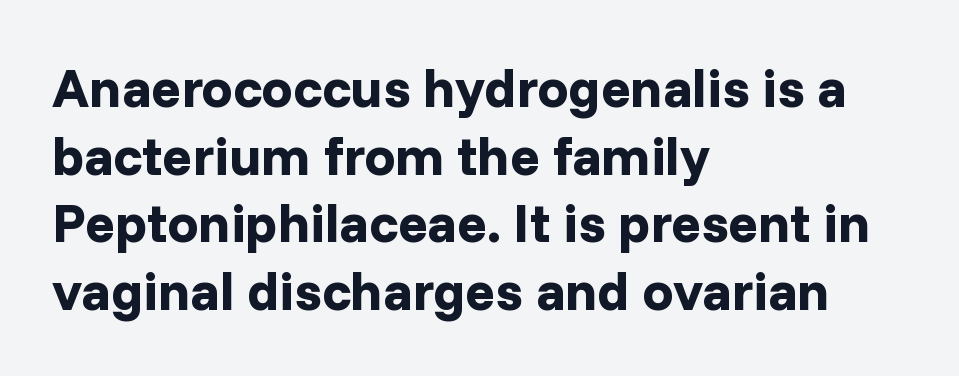
{"serif": "no", "italic": "no", "bold": "yes", "weight": "bold", "width": "normal", "stroke_contrast": "low", "x_height": "medium", "monospaced": "no", "underline": "no", "align": "left", "line_spacing_ratio": 1.23, "letter_spacing": "normal", "letter_spacing_em": 0.0, "glyph_px": 55}
